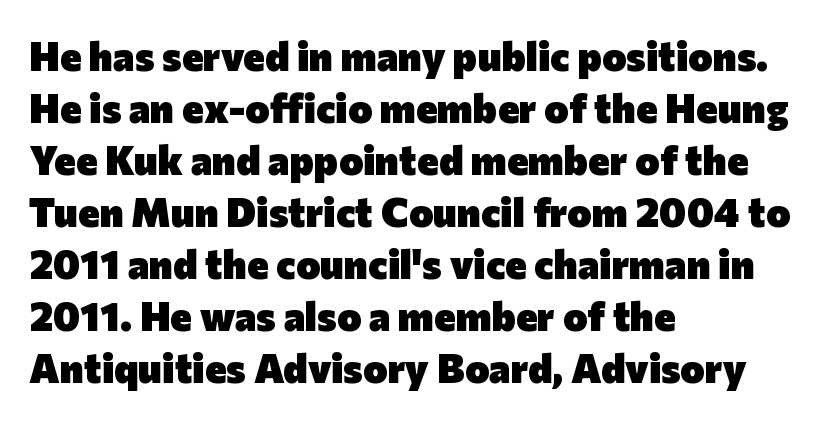
The strokes are fattened all the way to bold. You can tell it's not italic because the verticals are truly vertical. Spacing verdict: proportional, widths tailored to each character. This sample uses plain, unmodified letter spacing. Rule under the text: the space is simply empty. Vertically, the passage feels balanced, rows spaced as you'd expect.
